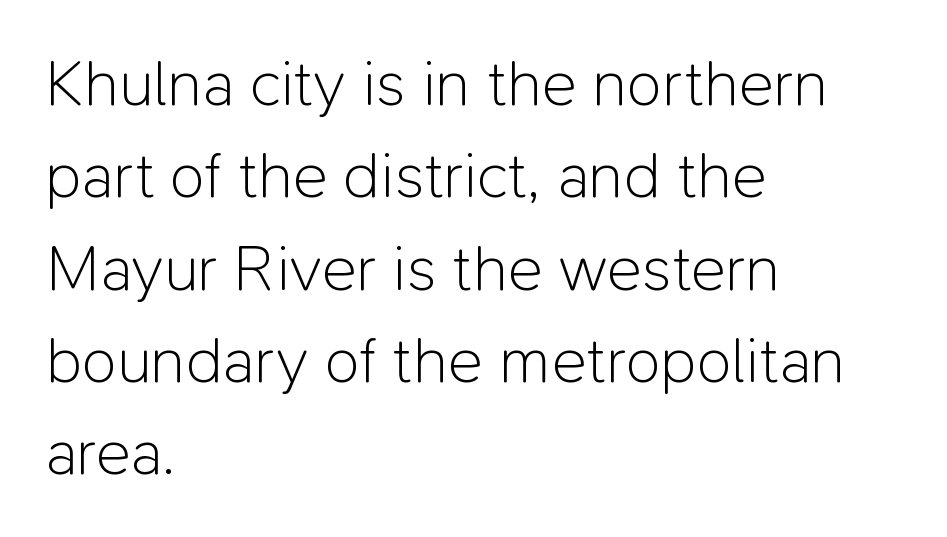
The passage shown is not underscored anywhere. To sum up the face: it is a sans, with no serifs. Note the varied advance widths — an 'i' is clearly narrower than an 'm'. The letters stand upright; this is a roman face. Nothing unusual about the tracking: characters are spaced as the font intends. The typesetting does not lean heavy: it is not bold.
